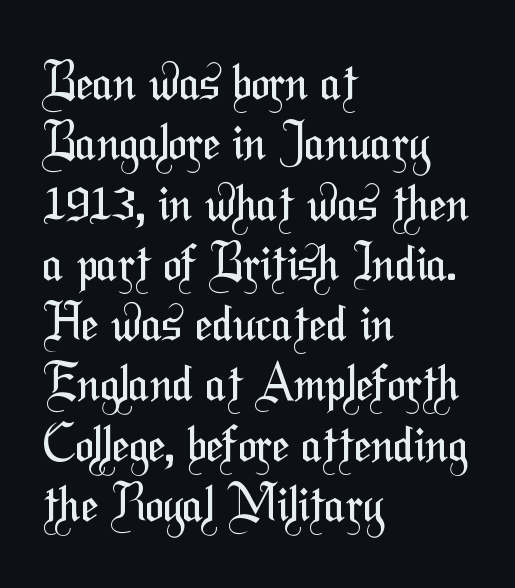
The image shows 49 px regular-weight, condensed sans-serif type; set left-aligned, line spacing 1.23x, normal letter spacing, not underlined; medium stroke contrast and a medium x-height.
